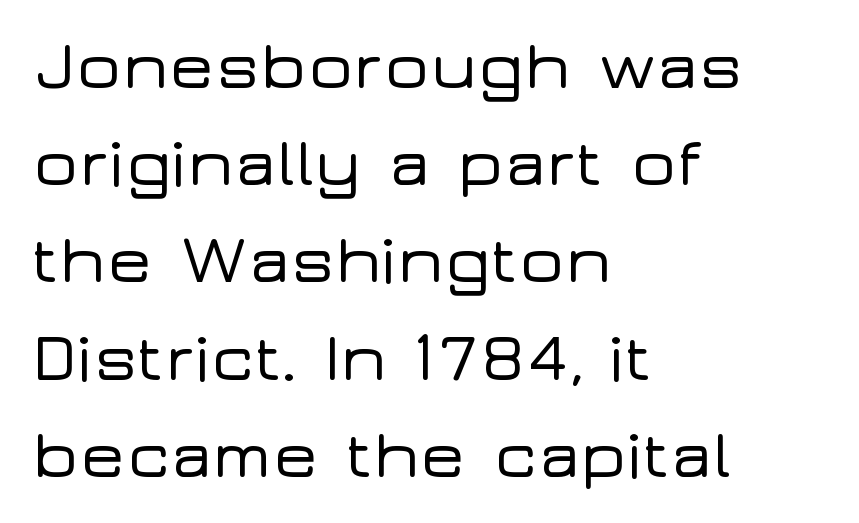
Notice how descenders clear the ascenders below comfortably — that's standard leading. Designer's note — italics off, roman on. The ragged edge is on the right, which tells us the setting is flush left. Unmarked baselines from the first word to the last.
